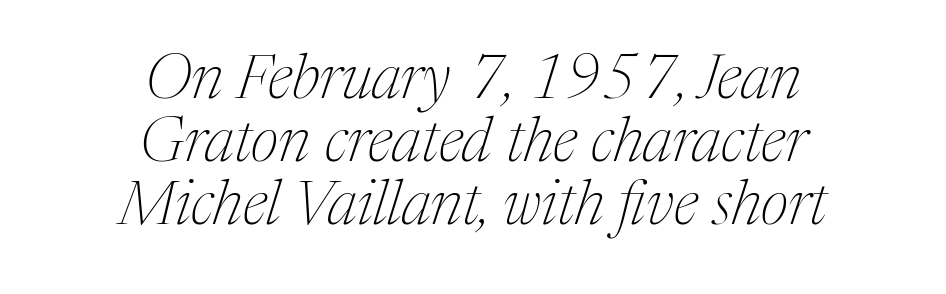
The image shows 62 px thin serif type, italic (leaning right); set centered, tight line spacing (1.02x), normal letter spacing, not underlined; medium stroke contrast and a medium x-height.
